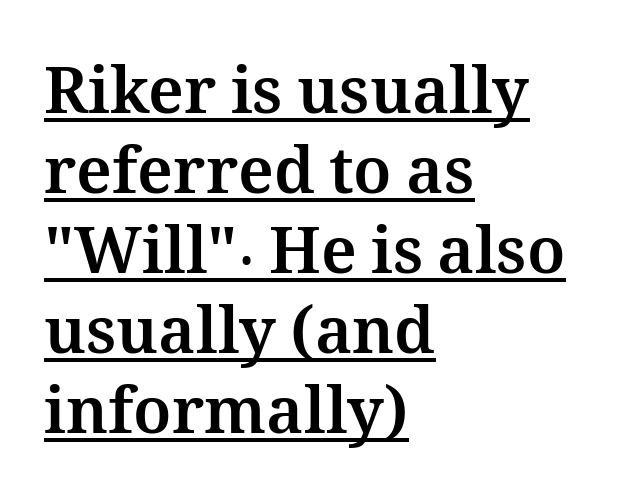
{"italic": "no", "bold": "yes", "weight": "bold", "width": "normal", "stroke_contrast": "medium", "x_height": "medium", "monospaced": "no", "underline": "yes", "align": "left", "line_spacing": "normal", "line_spacing_ratio": 1.25, "letter_spacing": "normal", "letter_spacing_em": 0.0, "glyph_px": 64}
